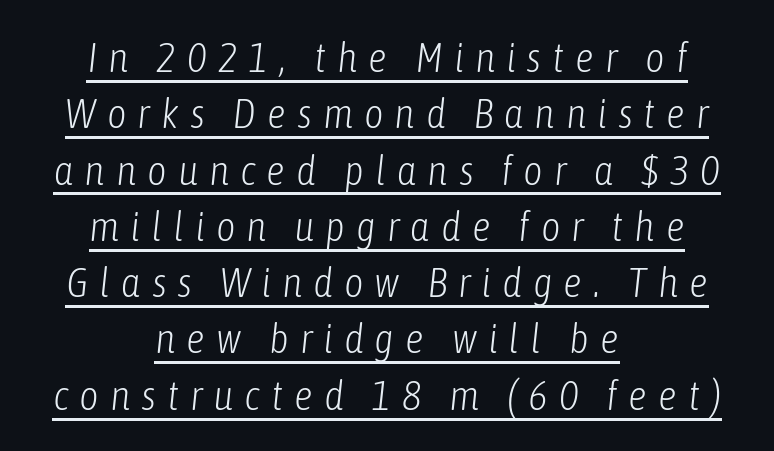
{"italic": "yes", "lean": "right", "slant_degrees": 6, "bold": "no", "weight": "light", "width": "condensed", "stroke_contrast": "low", "x_height": "medium", "monospaced": "no", "underline": "yes", "align": "center", "line_spacing": "normal", "line_spacing_ratio": 1.34, "letter_spacing": "wide", "letter_spacing_em": 0.26, "glyph_px": 42}
